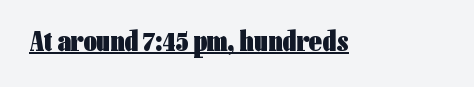
Q: Is the text bold? A: Yes.
Q: Is the text italic (slanted)? A: No, it is upright.
Q: Is the typeface a serif or a sans-serif typeface? A: Sans-serif.
Q: Is the text underlined? A: Yes.
Q: Is the spacing between letters normal or unusually wide? A: Normal.
Q: Width (condensed, normal, or wide)? A: Condensed.
Q: Stroke contrast? A: Low.
Q: x-height? A: Medium.
Q: Monospaced? A: No.
